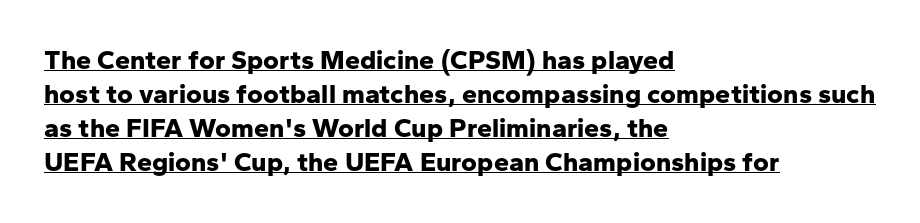
The image shows 27 px bold type, upright; set left-aligned, normal line spacing (1.26x), normal letter spacing, underlined.
